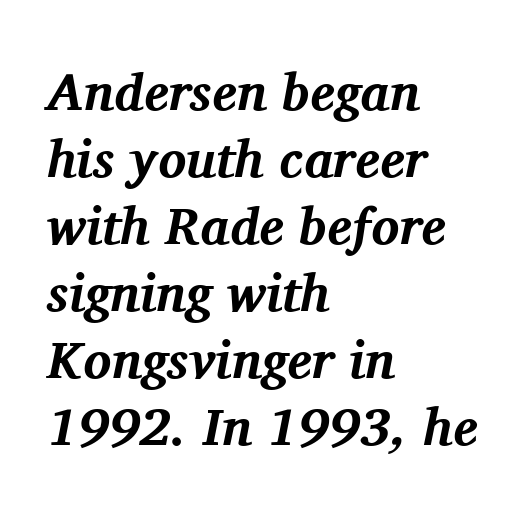
{"serif": "yes", "italic": "yes", "lean": "right", "slant_degrees": 11, "bold": "yes", "weight": "bold", "width": "normal", "stroke_contrast": "medium", "x_height": "medium", "monospaced": "no", "underline": "no", "align": "left", "line_spacing": "normal", "line_spacing_ratio": 1.29, "letter_spacing": "normal", "letter_spacing_em": 0.0, "glyph_px": 52}
